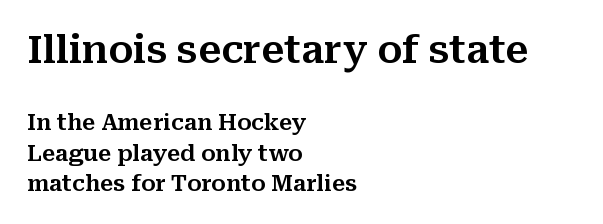
Q: Is the text italic (slanted)? A: No, it is upright.
Q: Is the typeface a serif or a sans-serif typeface? A: Serif.
Q: Is the text underlined? A: No.
Q: How is the paragraph aligned? A: Left-aligned.
Q: Is the spacing between letters normal or unusually wide? A: Normal.
Q: Is the spacing between lines tight, normal or loose? A: Normal.
Q: Which block of text is set in a larger size, the first (top) or the second (bottom)? A: The first (top) one.
Q: Width (condensed, normal, or wide)? A: Normal.
Q: Stroke contrast? A: Medium.
Q: x-height? A: Medium.
Q: Monospaced? A: No.
